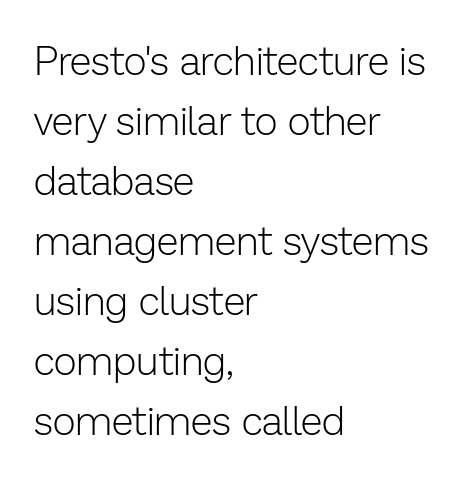
Does extra space separate the letters? No, they use regular spacing. Spacing verdict: proportional, widths tailored to each character. Is there much room between lines? A standard amount, neither cramped nor airy. Upright lettering throughout. Serif or sans? Sans — the stroke terminals are bare.
